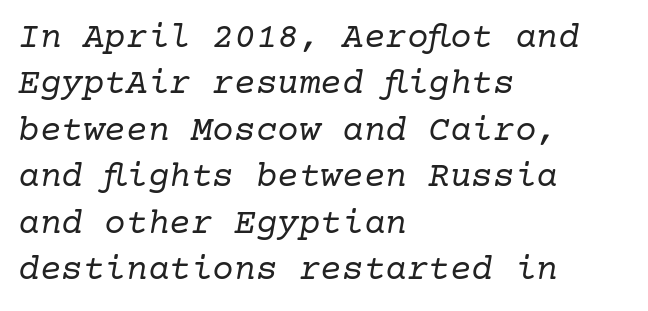
The image shows 36 px regular-weight serif type, italic (leaning right); set left-aligned, normal line spacing (1.29x), normal letter spacing, not underlined; low stroke contrast and a medium x-height.
